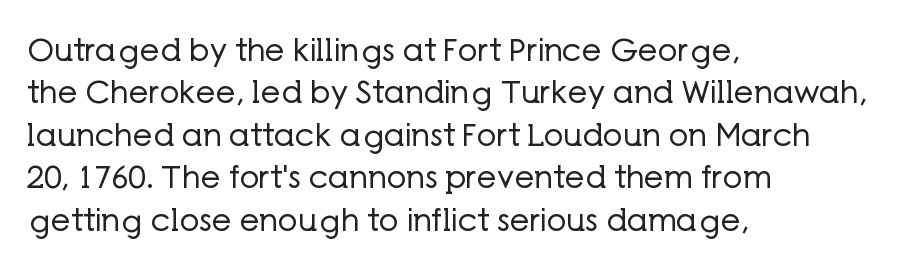
{"serif": "no", "italic": "no", "bold": "no", "weight": "regular", "width": "normal", "stroke_contrast": "low", "x_height": "medium", "monospaced": "no", "underline": "no", "align": "left", "line_spacing": "normal", "line_spacing_ratio": 1.37, "letter_spacing": "normal", "letter_spacing_em": 0.0, "glyph_px": 31}
